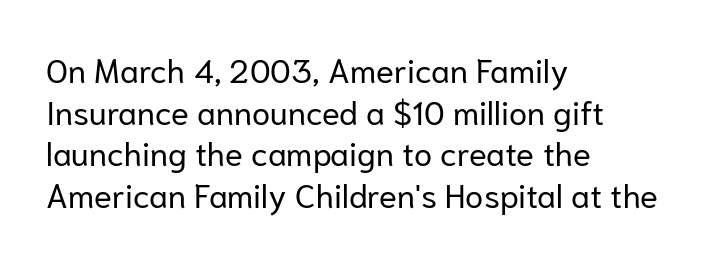
The image shows 33 px regular-weight sans-serif type, upright; set left-aligned, normal line spacing (1.26x), normal letter spacing, not underlined; low stroke contrast and a medium x-height.
